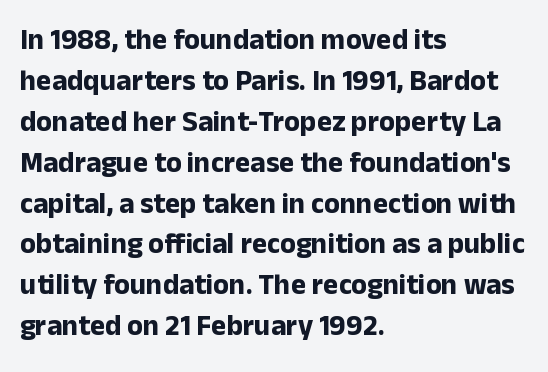
Q: Is the text bold? A: Yes.
Q: Is the text italic (slanted)? A: No, it is upright.
Q: Is the typeface a serif or a sans-serif typeface? A: Sans-serif.
Q: Is the text underlined? A: No.
Q: How is the paragraph aligned? A: Left-aligned.
Q: Is the spacing between letters normal or unusually wide? A: Normal.
Q: Is the spacing between lines tight, normal or loose? A: Normal.
Q: Width (condensed, normal, or wide)? A: Normal.
Q: Stroke contrast? A: Low.
Q: x-height? A: Medium.
Q: Monospaced? A: No.
